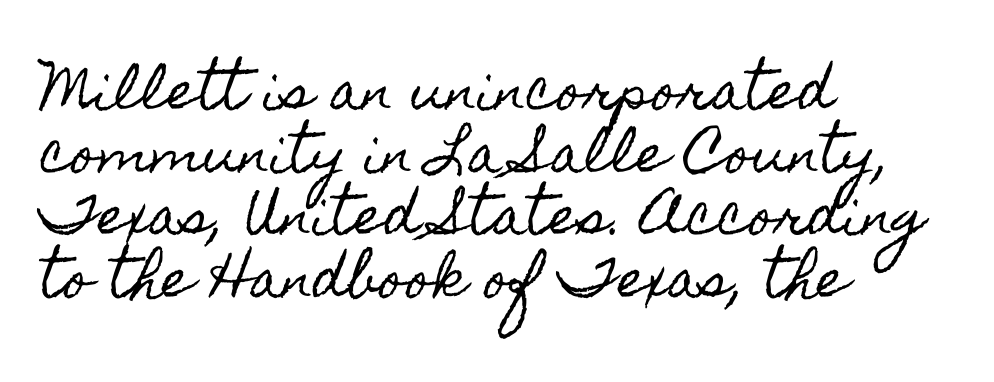
The image shows 51 px condensed type; set left-aligned, line spacing 1.23x, normal letter spacing, not underlined; a small x-height.
